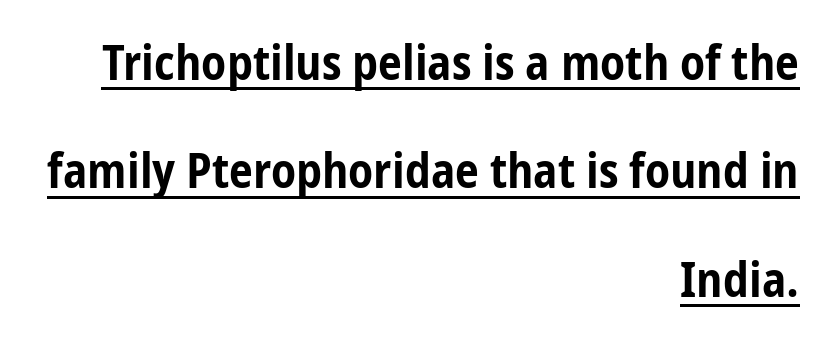
No extra tracking has been applied to these lines. This block would shrink considerably if given ordinary leading; it's expanded now. What weight is shown? A full bold with thick strokes. The type sits square on the baseline with zero lean.
